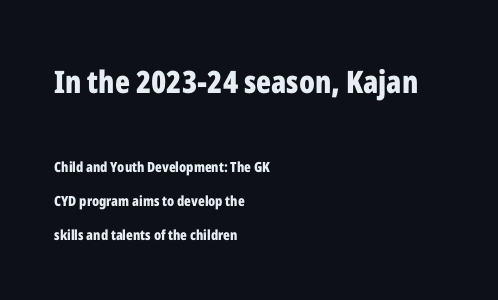
Q: Is the text bold? A: Yes.
Q: Is the text italic (slanted)? A: No, it is upright.
Q: Is the typeface a serif or a sans-serif typeface? A: Sans-serif.
Q: Is the text underlined? A: No.
Q: How is the paragraph aligned? A: Left-aligned.
Q: Is the spacing between letters normal or unusually wide? A: Normal.
Q: Is the spacing between lines tight, normal or loose? A: Loose.
Q: Which block of text is set in a larger size, the first (top) or the second (bottom)? A: The first (top) one.
Q: Width (condensed, normal, or wide)? A: Condensed.
Q: Stroke contrast? A: Low.
Q: x-height? A: Medium.
Q: Monospaced? A: No.
